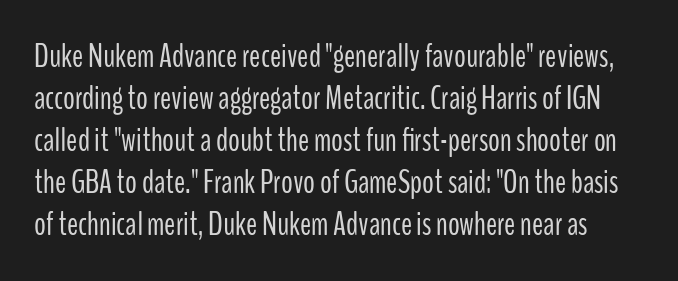
The image shows 33 px light, condensed sans-serif type, upright; set normal line spacing (1.27x), normal letter spacing, not underlined; low stroke contrast and a medium x-height.
